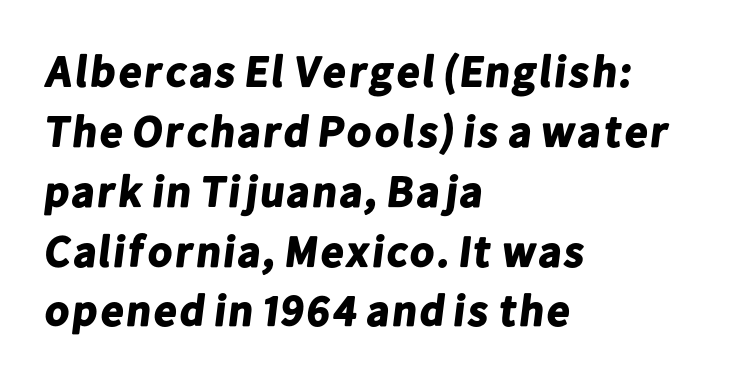
Q: Is the text bold? A: Yes.
Q: Is the typeface a serif or a sans-serif typeface? A: Sans-serif.
Q: Is the text underlined? A: No.
Q: How is the paragraph aligned? A: Left-aligned.
Q: Is the spacing between letters normal or unusually wide? A: Normal.
Q: Is the spacing between lines tight, normal or loose? A: Normal.
Q: Width (condensed, normal, or wide)? A: Normal.
Q: Stroke contrast? A: Low.
Q: x-height? A: Medium.
Q: Monospaced? A: No.
